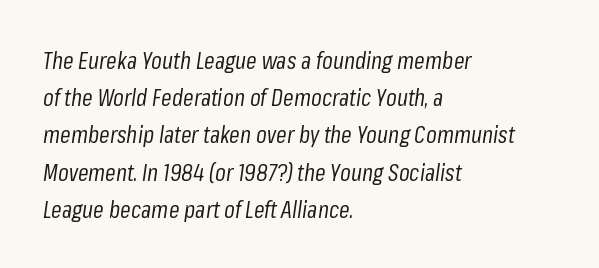
Q: Is the text bold? A: No.
Q: Is the text italic (slanted)? A: Yes, it leans right by about 8 degrees.
Q: Is the text underlined? A: No.
Q: How is the paragraph aligned? A: Left-aligned.
Q: Is the spacing between letters normal or unusually wide? A: Normal.
Q: Is the spacing between lines tight, normal or loose? A: Normal.
